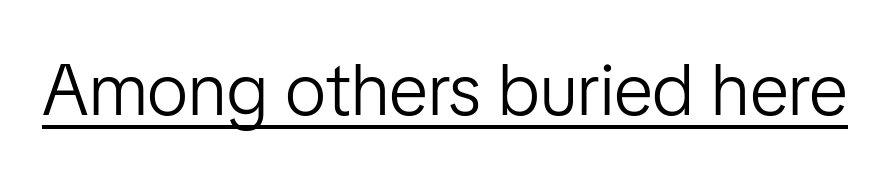
The image shows 73 px light sans-serif type, upright; set normal letter spacing, underlined; low stroke contrast and a medium x-height.
